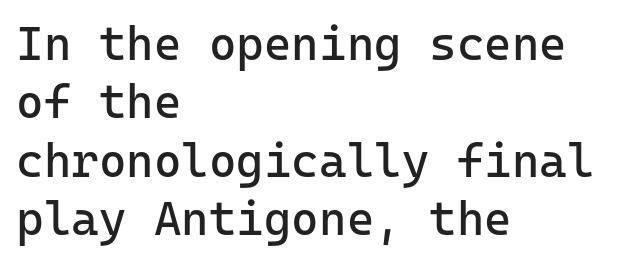
{"serif": "no", "italic": "no", "bold": "no", "weight": "regular", "width": "normal", "stroke_contrast": "low", "x_height": "medium", "monospaced": "yes", "underline": "no", "align": "left", "line_spacing_ratio": 1.24, "letter_spacing": "normal", "letter_spacing_em": 0.0, "glyph_px": 47}
